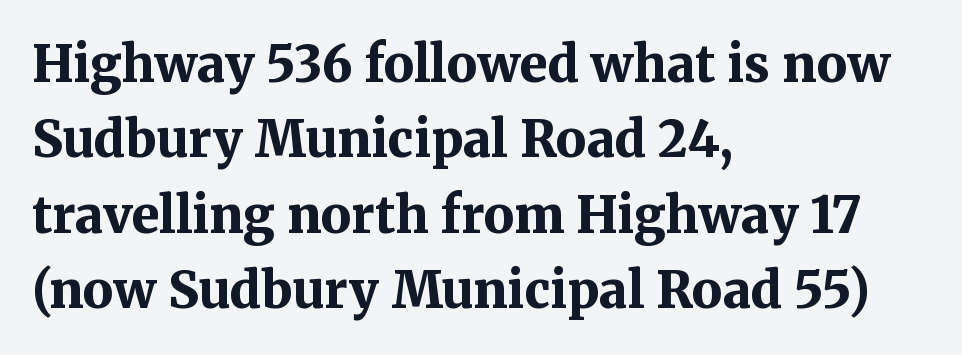
{"serif": "yes", "italic": "no", "bold": "yes", "weight": "bold", "width": "normal", "stroke_contrast": "medium", "x_height": "medium", "monospaced": "no", "underline": "no", "align": "left", "line_spacing": "normal", "line_spacing_ratio": 1.51, "letter_spacing": "normal", "letter_spacing_em": 0.0, "glyph_px": 50}
